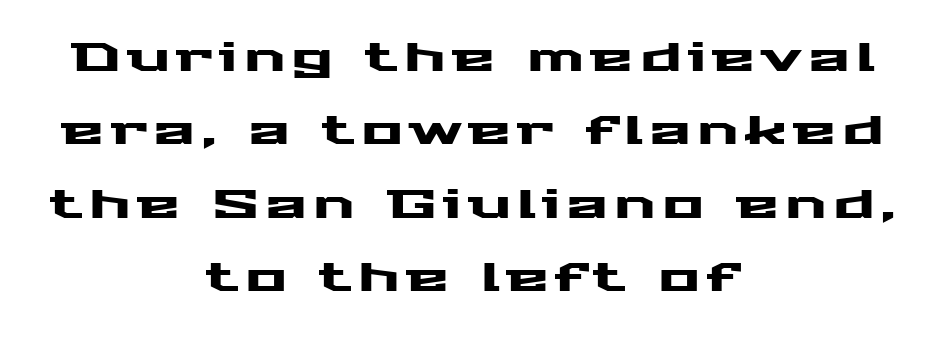
Typographically, this falls in the sans-serif category. Descenders are the only things crossing below the line. Do the letters lean? They stand straight. The passage is arranged like a title page — every line centered. Spacing verdict: proportional, widths tailored to each character.
